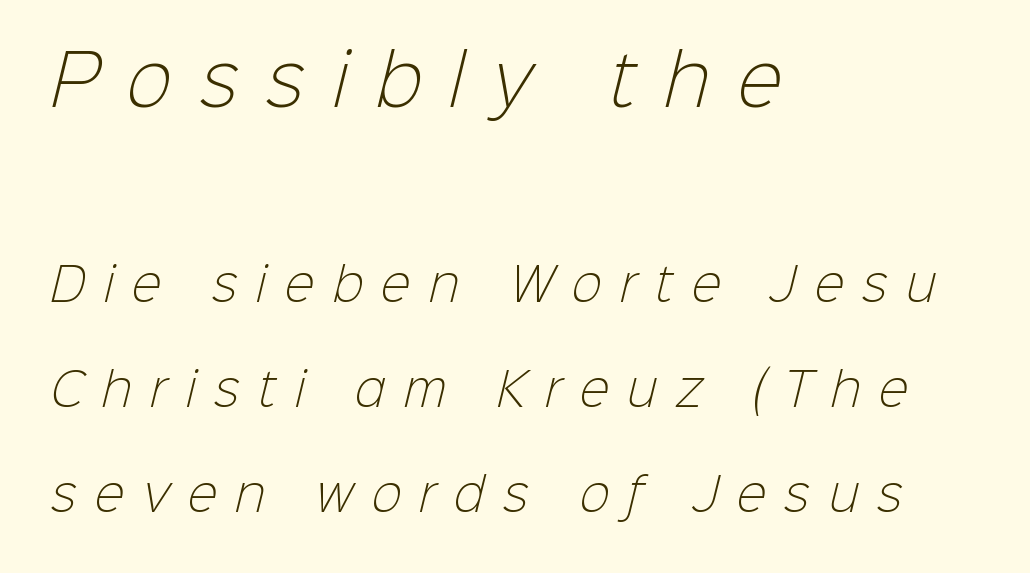
{"serif": "no", "bold": "no", "weight": "light", "width": "normal", "stroke_contrast": "low", "x_height": "medium", "monospaced": "no", "underline": "no", "align": "left", "line_spacing": "loose", "line_spacing_ratio": 2.34, "letter_spacing": "wide", "letter_spacing_em": 0.41, "larger_block": "first", "size_ratio": 1.51, "glyph_px": 68}
